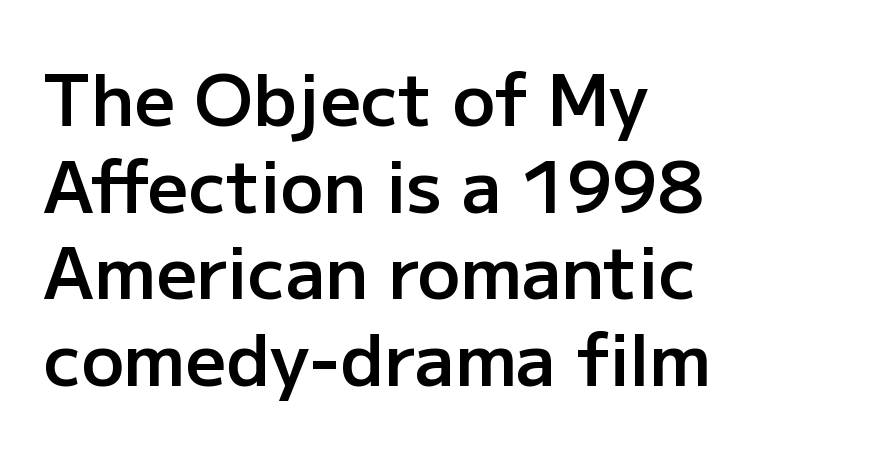
{"serif": "no", "italic": "no", "bold": "semi", "weight": "semibold", "width": "normal", "stroke_contrast": "low", "x_height": "medium", "monospaced": "no", "underline": "no", "align": "left", "line_spacing_ratio": 1.22, "letter_spacing": "normal", "letter_spacing_em": 0.0, "glyph_px": 71}
